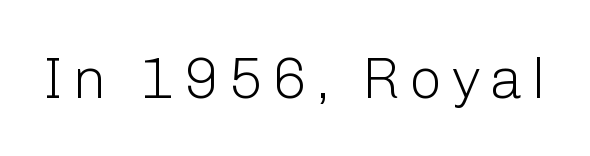
Q: Is the text bold? A: No.
Q: Is the text italic (slanted)? A: No, it is upright.
Q: Is the typeface a serif or a sans-serif typeface? A: Sans-serif.
Q: Is the text underlined? A: No.
Q: Width (condensed, normal, or wide)? A: Normal.
Q: Stroke contrast? A: Low.
Q: x-height? A: Medium.
Q: Monospaced? A: No.
